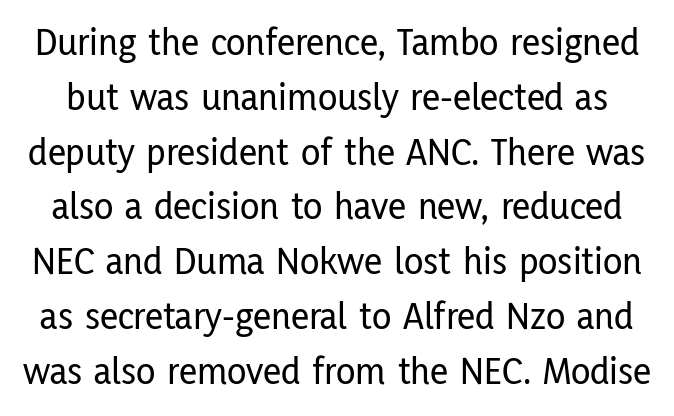
Q: Is the text italic (slanted)? A: No, it is upright.
Q: Is the typeface a serif or a sans-serif typeface? A: Sans-serif.
Q: Is the text underlined? A: No.
Q: Is the spacing between letters normal or unusually wide? A: Normal.
Q: Is the spacing between lines tight, normal or loose? A: Normal.
Q: Width (condensed, normal, or wide)? A: Condensed.
Q: Stroke contrast? A: Low.
Q: x-height? A: Medium.
Q: Monospaced? A: No.
